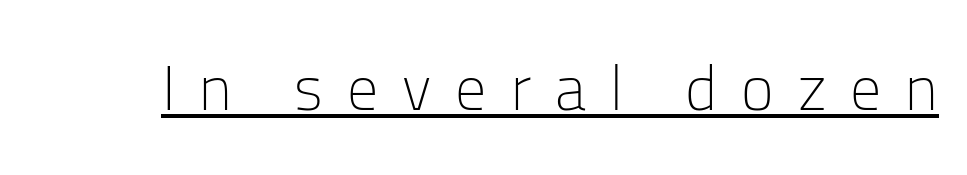
{"serif": "no", "italic": "no", "bold": "no", "weight": "light", "width": "normal", "stroke_contrast": "low", "x_height": "medium", "monospaced": "no", "underline": "yes", "letter_spacing": "wide", "letter_spacing_em": 0.39, "glyph_px": 62}
